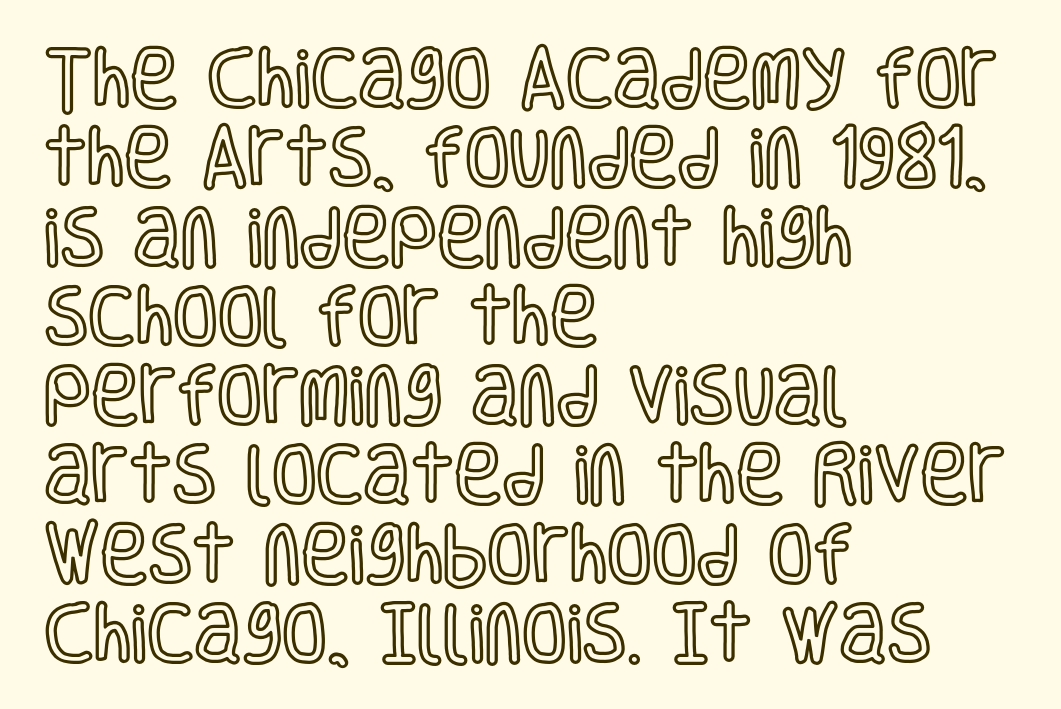
Words appear dense and cohesive because spacing is normal. In terms of posture, this sample is upright. Honestly, there is no underline to notice here at all. Is this a fixed-width face? No — the glyphs have proportional, varying widths. Is the block centered? No — it sits flush against the left margin.
